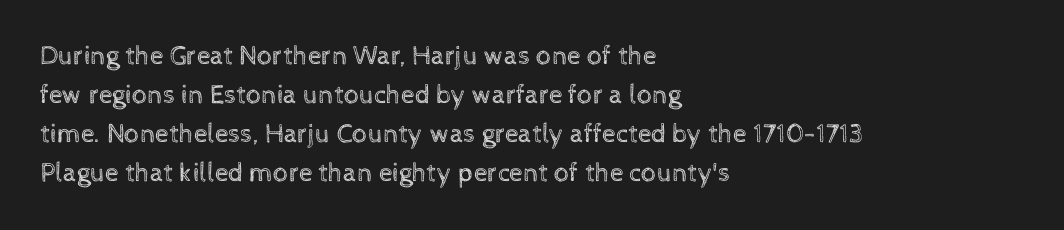
Q: Is the text bold? A: No.
Q: Is the text italic (slanted)? A: No, it is upright.
Q: Is the text underlined? A: No.
Q: How is the paragraph aligned? A: Left-aligned.
Q: Is the spacing between letters normal or unusually wide? A: Normal.
Q: Is the spacing between lines tight, normal or loose? A: Normal.
